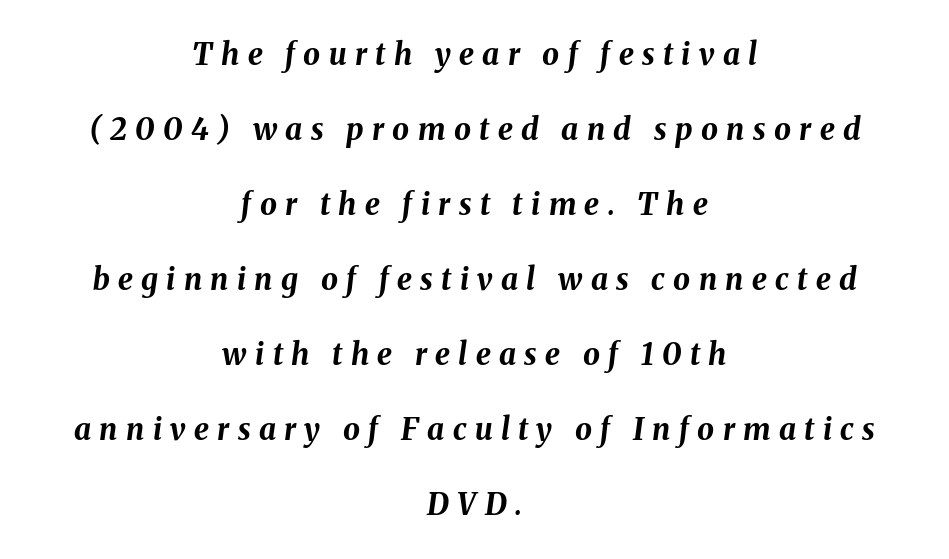
The letters advance in unequal steps, a hallmark of proportional type. Leftover space on each line is divided equally before and after the words. The passage shown has open, widely tracked lettering throughout. Strokes here are thick enough to call this a true bold. Whoever set this chose breathing room over compactness in the vertical rhythm.
